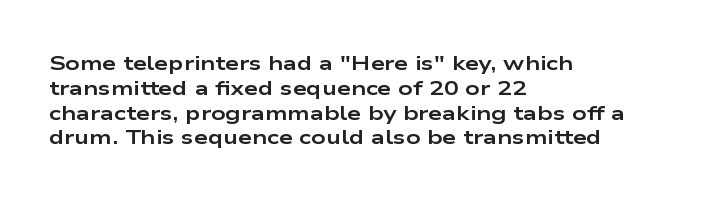
Q: Is the text bold? A: Yes.
Q: Is the text italic (slanted)? A: No, it is upright.
Q: Is the text underlined? A: No.
Q: How is the paragraph aligned? A: Left-aligned.
Q: Is the spacing between letters normal or unusually wide? A: Normal.
